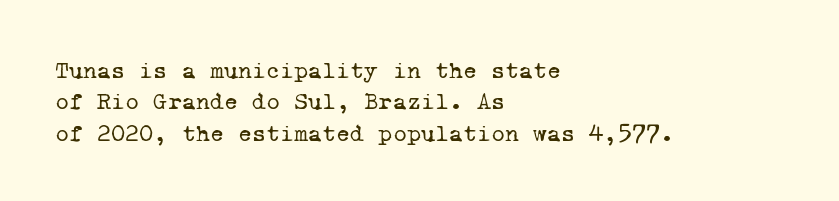
The space between consecutive lines is moderate. Letters have the restrained weight of plain body copy at most. Caption: multi-line text, flush left, ragged right. You could call the tracking neutral — neither tight nor loose. The space directly below the letters is spotless.
